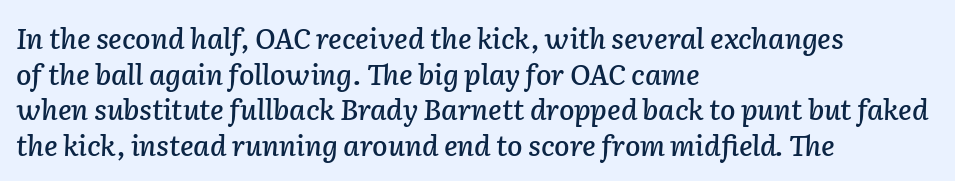
Q: Is the text italic (slanted)? A: Yes, it leans right by about 2 degrees.
Q: Is the text underlined? A: No.
Q: How is the paragraph aligned? A: Left-aligned.
Q: Is the spacing between letters normal or unusually wide? A: Normal.
Q: Is the spacing between lines tight, normal or loose? A: Normal.
Q: Width (condensed, normal, or wide)? A: Normal.
Q: Stroke contrast? A: Low.
Q: x-height? A: Medium.
Q: Monospaced? A: No.
